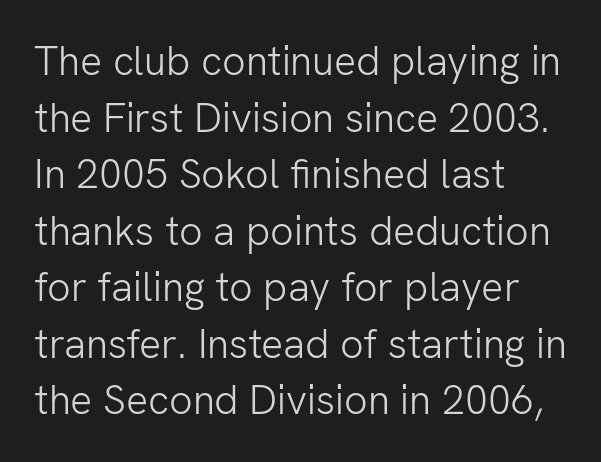
Q: Is the text bold? A: No.
Q: Is the text italic (slanted)? A: No, it is upright.
Q: Is the typeface a serif or a sans-serif typeface? A: Sans-serif.
Q: Is the text underlined? A: No.
Q: How is the paragraph aligned? A: Left-aligned.
Q: Is the spacing between letters normal or unusually wide? A: Normal.
Q: Is the spacing between lines tight, normal or loose? A: Normal.
Q: Width (condensed, normal, or wide)? A: Normal.
Q: Stroke contrast? A: Low.
Q: x-height? A: Medium.
Q: Monospaced? A: No.
